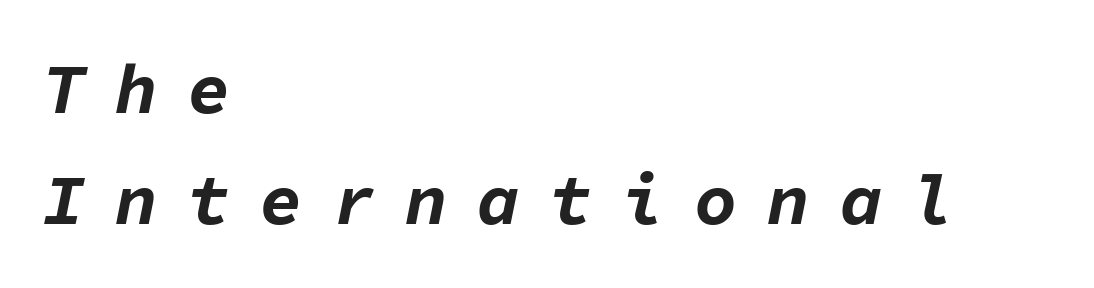
Observe the wide spacing: letters keep a clear distance from each other. In terms of weight, the rendering is a true, heavy bold. The paragraph has a hard left edge and a soft right edge. The string is rendered with underlining switched off. The glyphs look as if they've been sheared to an angle.
